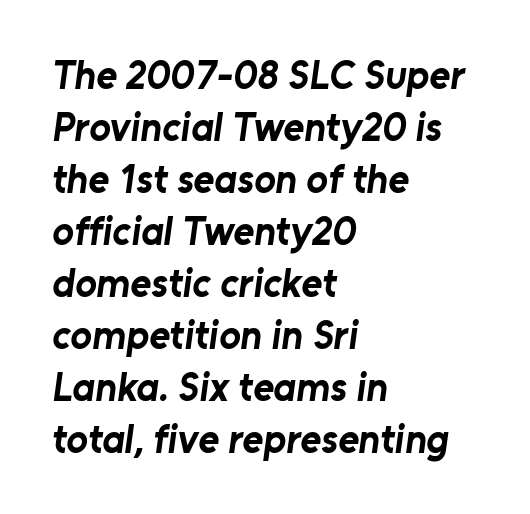
Characters follow at the spacing the type designer built in. No word sits above an underline. A typesetter would label this face a sans. This sample is left-justified, so line endings fall wherever the words run out. Successive baselines arrive at the customary interval.
